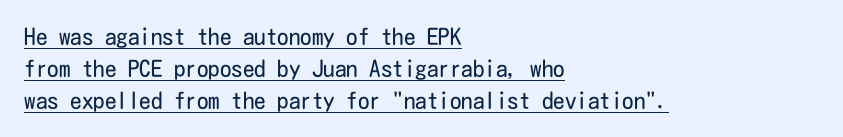
Q: Is the text bold? A: No.
Q: Is the text italic (slanted)? A: No, it is upright.
Q: Is the text underlined? A: Yes.
Q: How is the paragraph aligned? A: Left-aligned.
Q: Is the spacing between letters normal or unusually wide? A: Normal.
Q: Is the spacing between lines tight, normal or loose? A: Normal.
